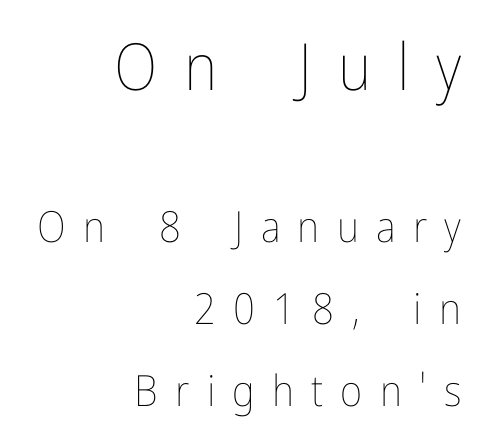
The image shows 65 px thin, condensed type, upright; set right-aligned, loose line spacing (1.91x), unusually wide letter spacing (+0.4 em), not underlined; the first (top) block is 1.51x larger; low stroke contrast and a medium x-height.
